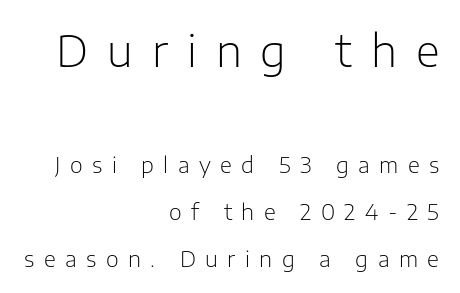
{"serif": "no", "italic": "no", "bold": "no", "weight": "light", "width": "normal", "stroke_contrast": "low", "x_height": "medium", "monospaced": "no", "underline": "no", "align": "right", "line_spacing": "loose", "line_spacing_ratio": 2.13, "letter_spacing": "wide", "letter_spacing_em": 0.43, "larger_block": "first", "size_ratio": 2.0, "glyph_px": 44}
